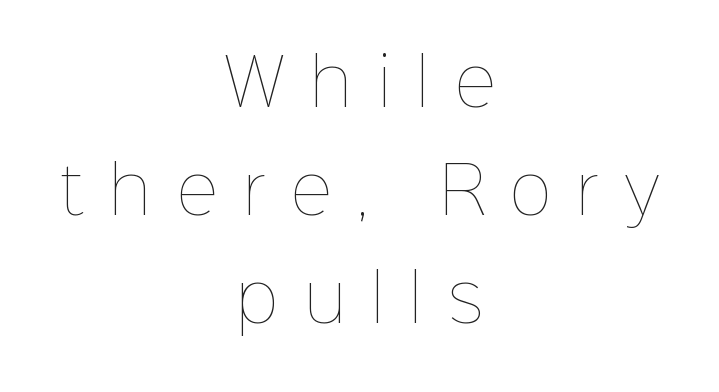
Q: Is the text bold? A: No.
Q: Is the text italic (slanted)? A: No, it is upright.
Q: Is the text underlined? A: No.
Q: How is the paragraph aligned? A: Centered.
Q: Is the spacing between letters normal or unusually wide? A: Unusually wide.
Q: Is the spacing between lines tight, normal or loose? A: Normal.
Q: Width (condensed, normal, or wide)? A: Normal.
Q: Stroke contrast? A: Low.
Q: x-height? A: Medium.
Q: Monospaced? A: No.
